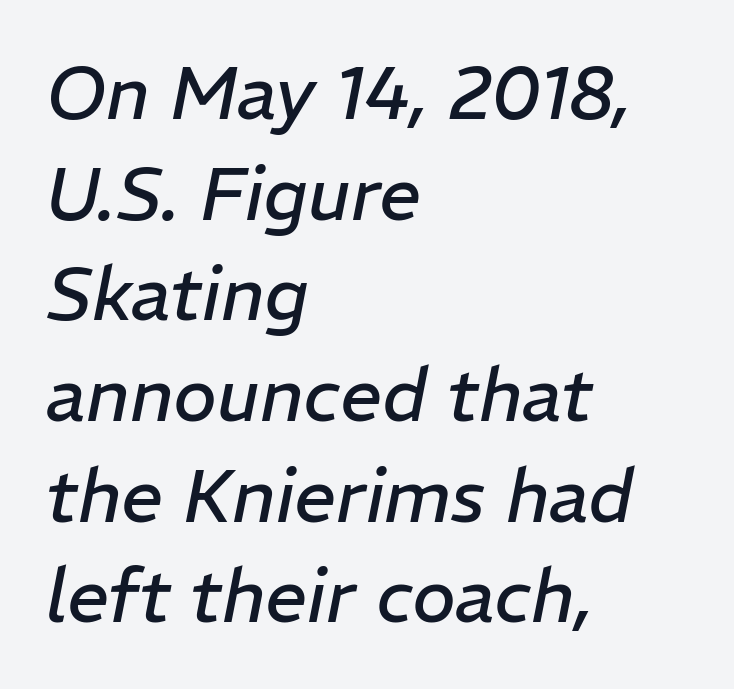
Q: Is the text bold? A: No.
Q: Is the text italic (slanted)? A: Yes, it leans right by about 11 degrees.
Q: Is the text underlined? A: No.
Q: How is the paragraph aligned? A: Left-aligned.
Q: Is the spacing between letters normal or unusually wide? A: Normal.
Q: Is the spacing between lines tight, normal or loose? A: Normal.
Q: Width (condensed, normal, or wide)? A: Normal.
Q: Stroke contrast? A: Low.
Q: x-height? A: Medium.
Q: Monospaced? A: No.
